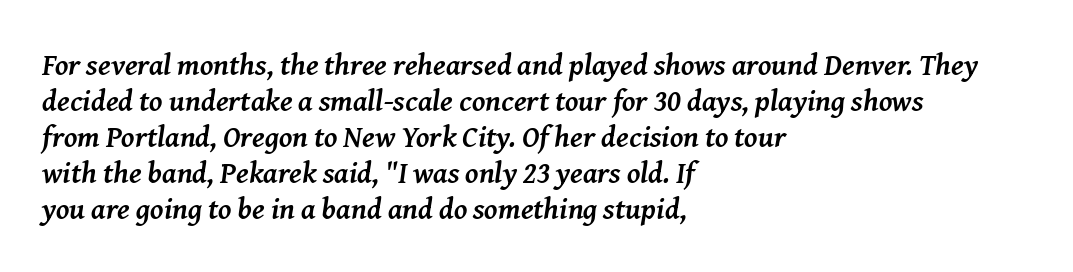
{"serif": "yes", "italic": "yes", "lean": "right", "slant_degrees": 8, "bold": "yes", "weight": "semibold", "width": "normal", "stroke_contrast": "medium", "x_height": "medium", "monospaced": "no", "underline": "no", "align": "left", "line_spacing_ratio": 1.2, "letter_spacing": "normal", "letter_spacing_em": 0.0, "glyph_px": 30}
